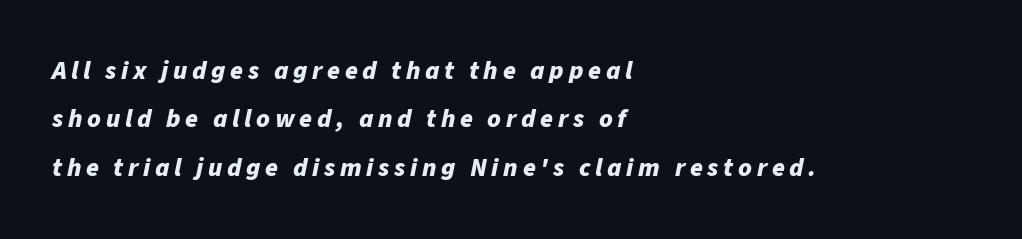
No word sits above an underline. Looking at the ascenders, they clearly lean. The lines in this sample share a left origin and differ only in where they stop. The letters are bold, with thick, heavy strokes.
